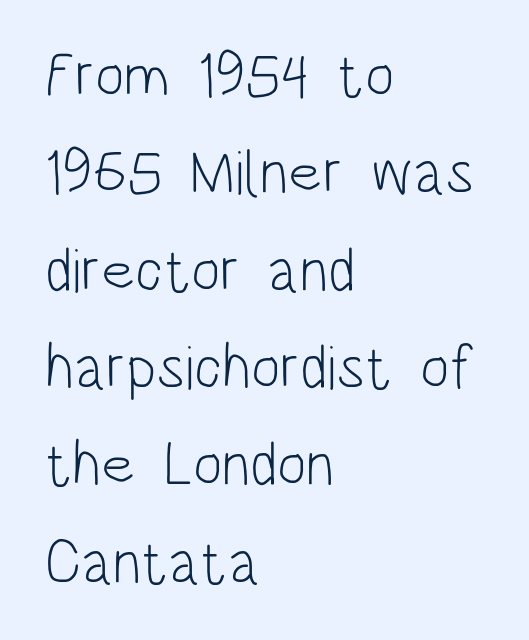
{"serif": "no", "italic": "no", "bold": "no", "weight": "light", "width": "condensed", "stroke_contrast": "low", "x_height": "large", "monospaced": "no", "underline": "no", "align": "left", "line_spacing": "normal", "line_spacing_ratio": 1.57, "letter_spacing": "normal", "letter_spacing_em": 0.0, "glyph_px": 62}
